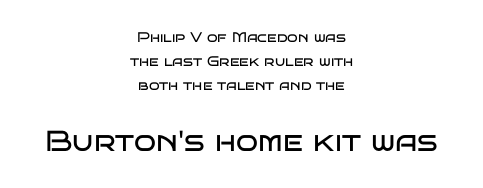
Do the characters align in a grid? No, the font is proportional. Typesetter's note — lower block bumped up in size, upper block left smaller. Do the letters lean? They stand straight. In terms of letterspacing, this is plain default setting.
